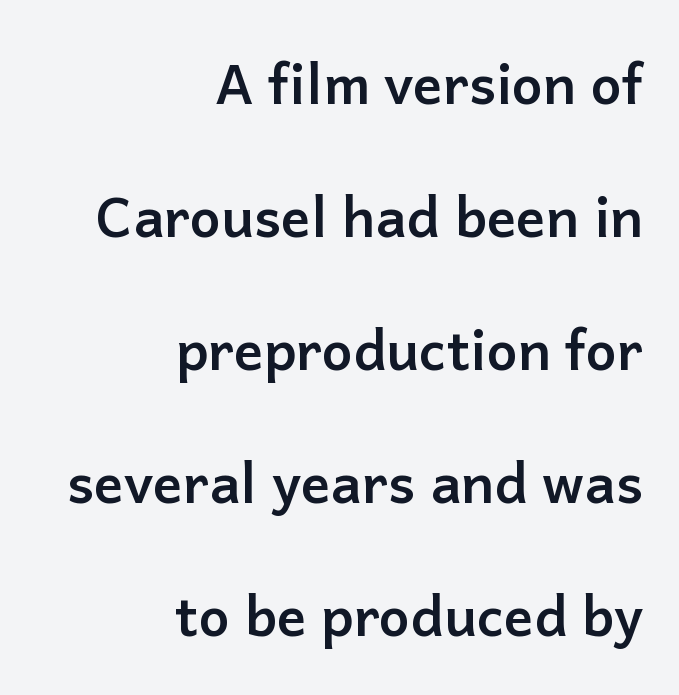
Baseline-to-baseline distance is far greater than the letter height. In terms of weight, the rendering is a true, heavy bold. The rendering uses natural spacing where letterforms have individual widths. You can tell from the bare stems that sans-serif type was used. The line texture is even and compact thanks to regular tracking.
